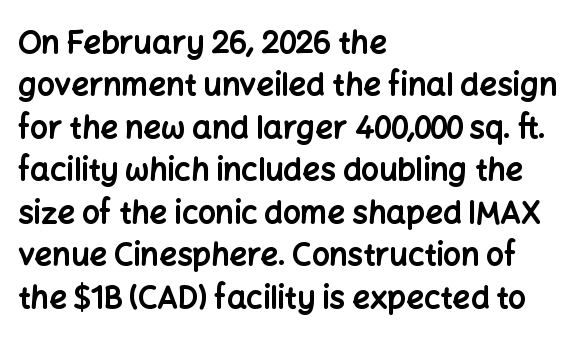
The setting favours the left margin, as ordinary paragraphs usually do. Reading down the column, the eye jumps a familiar distance to each next line. Each letter keeps its own natural width here, so spacing adapts to shape. The lettering stays uniformly vertical, giving the passage a roman look.
